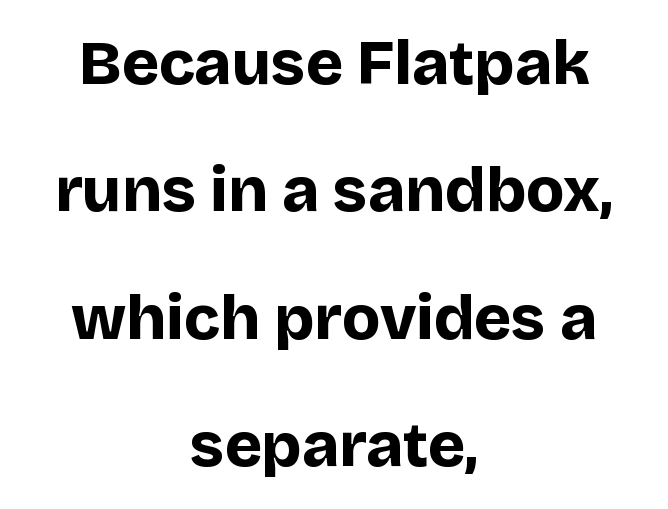
Proportional: the letters do not fall into vertical columns. Vertical strokes here are truly vertical. What's the leading like? Stretched, with rows far apart. Letters rest on an invisible, unmarked baseline. Compared with typical body copy, the letter spacing here is the same. Leftover space on each line is divided equally before and after the words.
